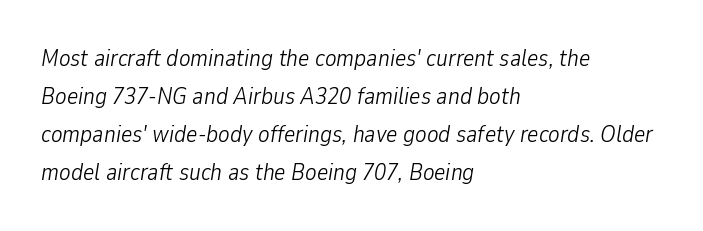
The image shows 24 px text type, italic (leaning right); set left-aligned, normal line spacing (1.59x), normal letter spacing, not underlined.
